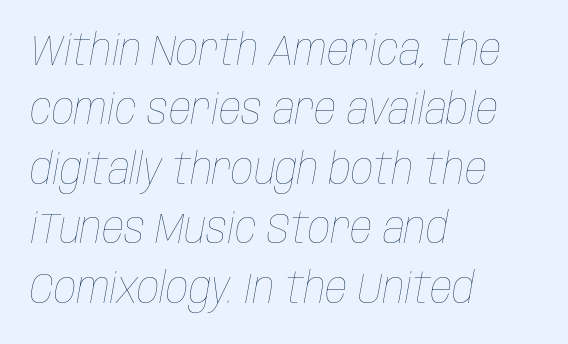
{"italic": "yes", "lean": "right", "slant_degrees": 10, "bold": "no", "weight": "thin", "width": "condensed", "stroke_contrast": "low", "x_height": "large", "monospaced": "no", "underline": "no", "align": "left", "line_spacing": "normal", "line_spacing_ratio": 1.35, "letter_spacing": "normal", "letter_spacing_em": 0.0, "glyph_px": 44}
